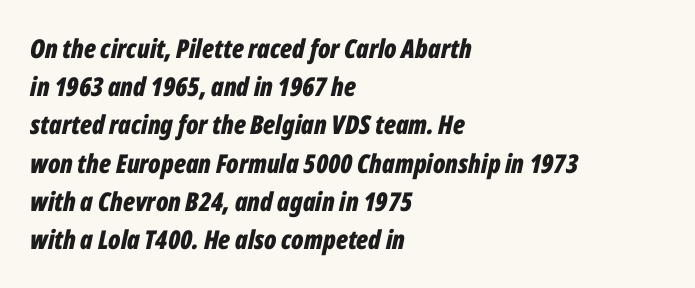
The image shows 26 px bold type, italic (leaning right); set left-aligned, normal line spacing (1.47x), normal letter spacing, not underlined.
